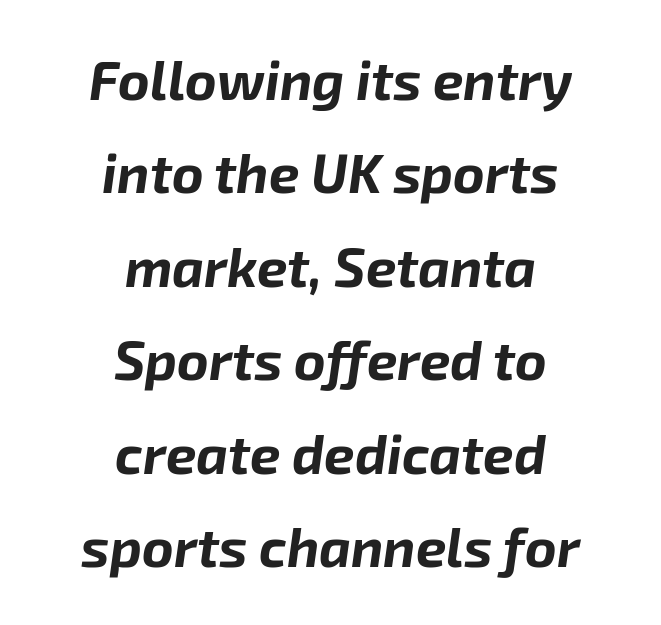
{"italic": "yes", "lean": "right", "slant_degrees": 8, "bold": "yes", "weight": "bold", "width": "normal", "stroke_contrast": "low", "x_height": "medium", "monospaced": "no", "underline": "no", "align": "center", "line_spacing_ratio": 1.73, "letter_spacing": "normal", "letter_spacing_em": 0.0, "glyph_px": 54}
